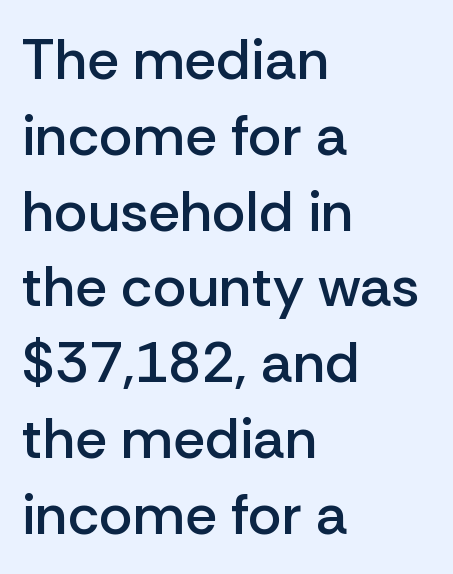
Regular leading. Letter spacing: default. The text block is weighted toward the left margin, trailing off unevenly rightward. Is this a fixed-width face? No — the glyphs have proportional, varying widths. Notice the strokes are somewhat thickened but not fully heavy: this is a semibold.
